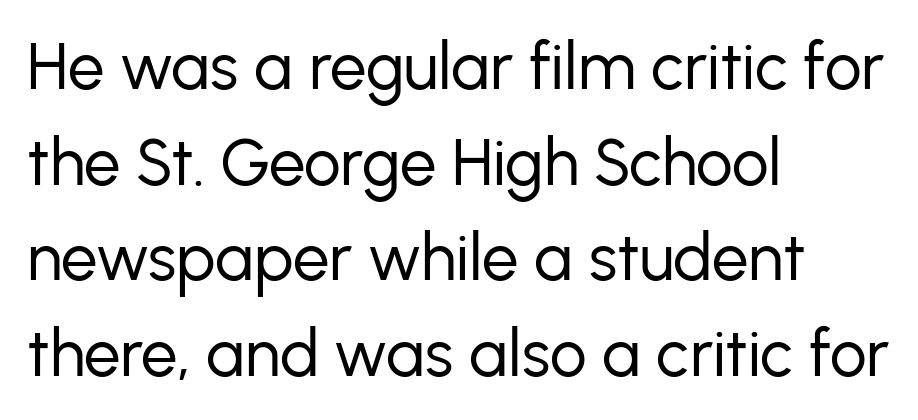
Unlike a traditional serif, this face leaves its strokes unadorned. Compared with typical body copy, the letter spacing here is the same. Honestly, there is no underline to notice here at all. The space between consecutive lines is moderate. Vertical stems look standard width or narrower in stroke.
